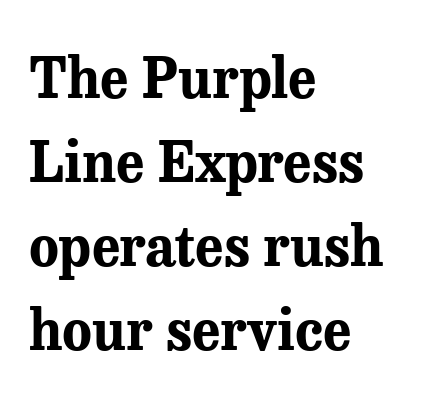
The image shows 55 px bold serif type, upright; set left-aligned, normal line spacing (1.53x), normal letter spacing, not underlined; medium stroke contrast and a medium x-height.
